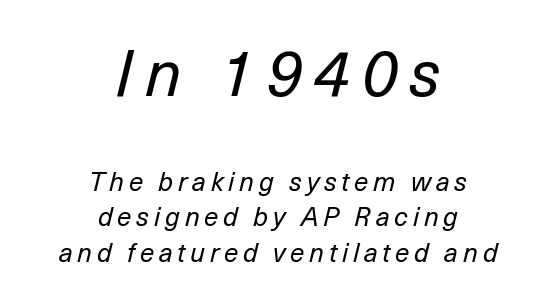
Q: Is the text bold? A: No.
Q: Is the text italic (slanted)? A: Yes, it leans right by about 14 degrees.
Q: Is the text underlined? A: No.
Q: How is the paragraph aligned? A: Centered.
Q: Is the spacing between lines tight, normal or loose? A: Normal.
Q: Which block of text is set in a larger size, the first (top) or the second (bottom)? A: The first (top) one.
Q: Width (condensed, normal, or wide)? A: Normal.
Q: Stroke contrast? A: Low.
Q: x-height? A: Medium.
Q: Monospaced? A: No.
